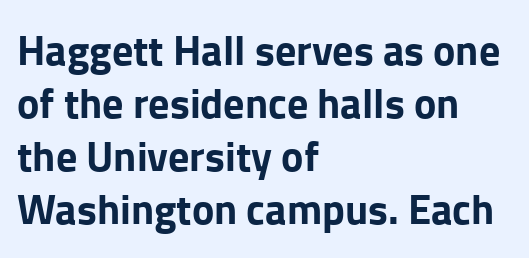
The image shows 42 px bold sans-serif type, upright; set left-aligned, normal line spacing (1.26x), normal letter spacing, not underlined; low stroke contrast and a medium x-height.
